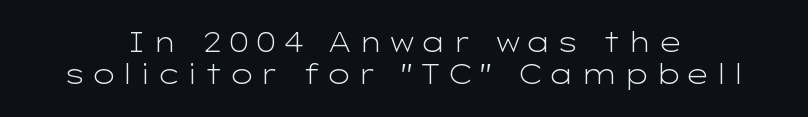
The image shows 27 px text type, upright; set centered, line spacing 1.19x, not underlined.
